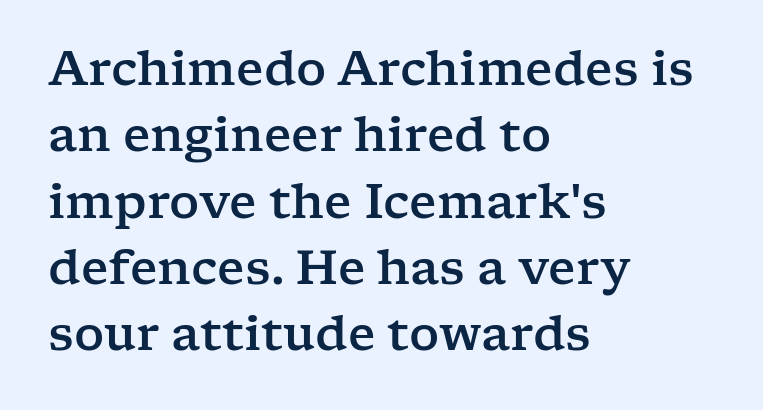
Q: Is the text italic (slanted)? A: No, it is upright.
Q: Is the typeface a serif or a sans-serif typeface? A: Serif.
Q: Is the text underlined? A: No.
Q: How is the paragraph aligned? A: Left-aligned.
Q: Is the spacing between letters normal or unusually wide? A: Normal.
Q: Is the spacing between lines tight, normal or loose? A: Normal.
Q: Width (condensed, normal, or wide)? A: Wide.
Q: Stroke contrast? A: Low.
Q: x-height? A: Medium.
Q: Monospaced? A: No.
